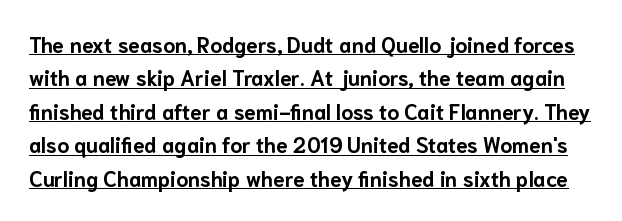
Do the letters lean? They stand straight. The passage shown is emphatically bold. The passage shown is underscored from start to finish. Quick note: interline space is typical. Nobody touched the tracking dial on this one.
